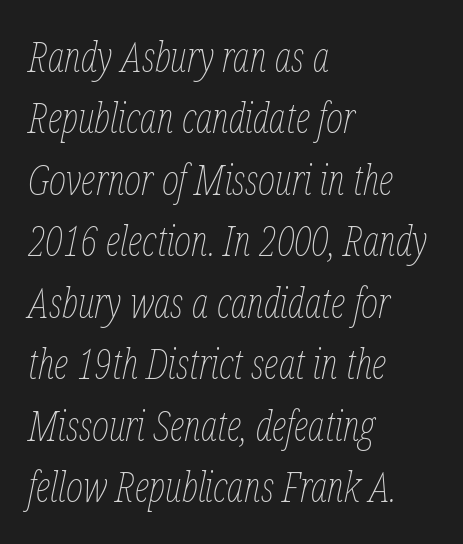
{"italic": "yes", "lean": "right", "slant_degrees": 12, "bold": "no", "weight": "thin", "width": "condensed", "stroke_contrast": "low", "x_height": "medium", "monospaced": "no", "underline": "no", "align": "left", "line_spacing": "normal", "line_spacing_ratio": 1.5, "letter_spacing": "normal", "letter_spacing_em": 0.0, "glyph_px": 41}
